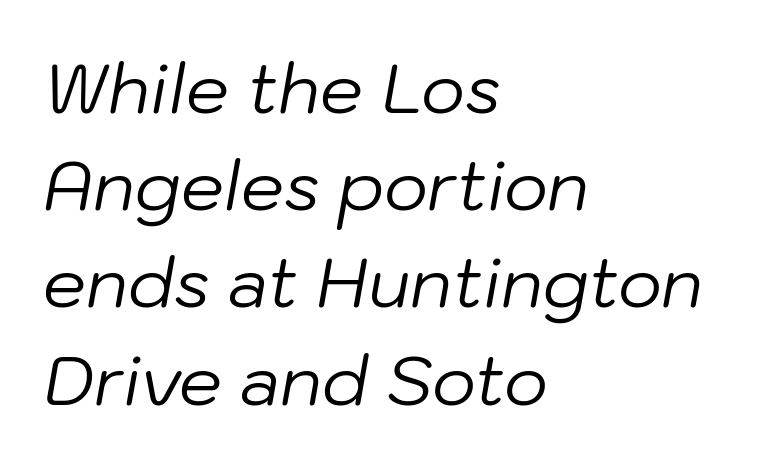
Q: Is the text bold? A: No.
Q: Is the text italic (slanted)? A: Yes, it leans right by about 10 degrees.
Q: Is the text underlined? A: No.
Q: How is the paragraph aligned? A: Left-aligned.
Q: Is the spacing between letters normal or unusually wide? A: Normal.
Q: Is the spacing between lines tight, normal or loose? A: Normal.
Q: Width (condensed, normal, or wide)? A: Normal.
Q: Stroke contrast? A: Low.
Q: x-height? A: Medium.
Q: Monospaced? A: No.
